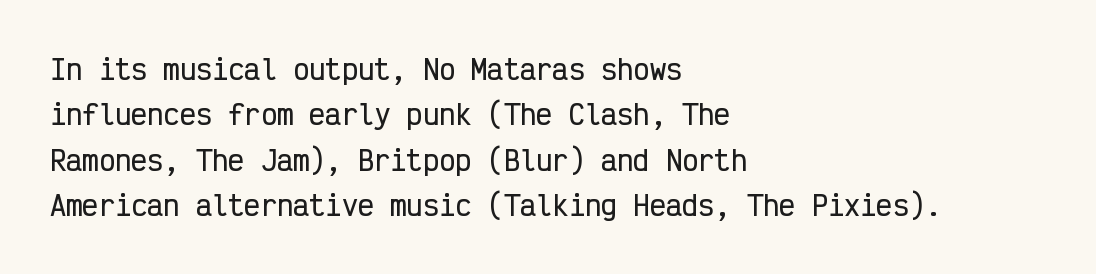
{"italic": "no", "underline": "no", "align": "left", "line_spacing": "normal", "line_spacing_ratio": 1.68, "letter_spacing": "normal", "letter_spacing_em": 0.0, "glyph_px": 27}
